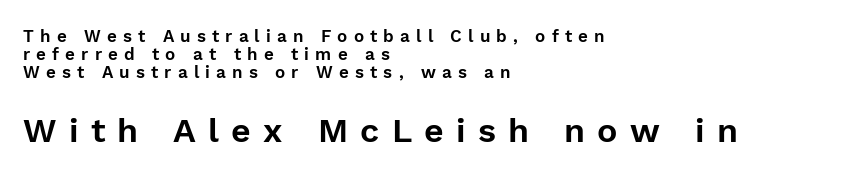
The image shows 34 px sans-serif type, upright; set left-aligned, tight line spacing (1.05x), unusually wide letter spacing (+0.36 em), not underlined; the second (bottom) block is 2.0x larger; low stroke contrast and a medium x-height.
